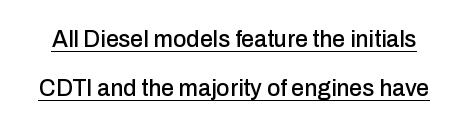
The image shows 23 px text type, upright; set loose line spacing (2.14x), normal letter spacing, underlined.
